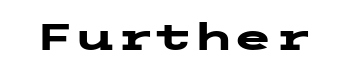
{"serif": "no", "italic": "no", "bold": "yes", "weight": "heavy", "width": "wide", "stroke_contrast": "low", "x_height": "medium", "underline": "no", "letter_spacing": "normal", "letter_spacing_em": 0.0, "glyph_px": 36}
